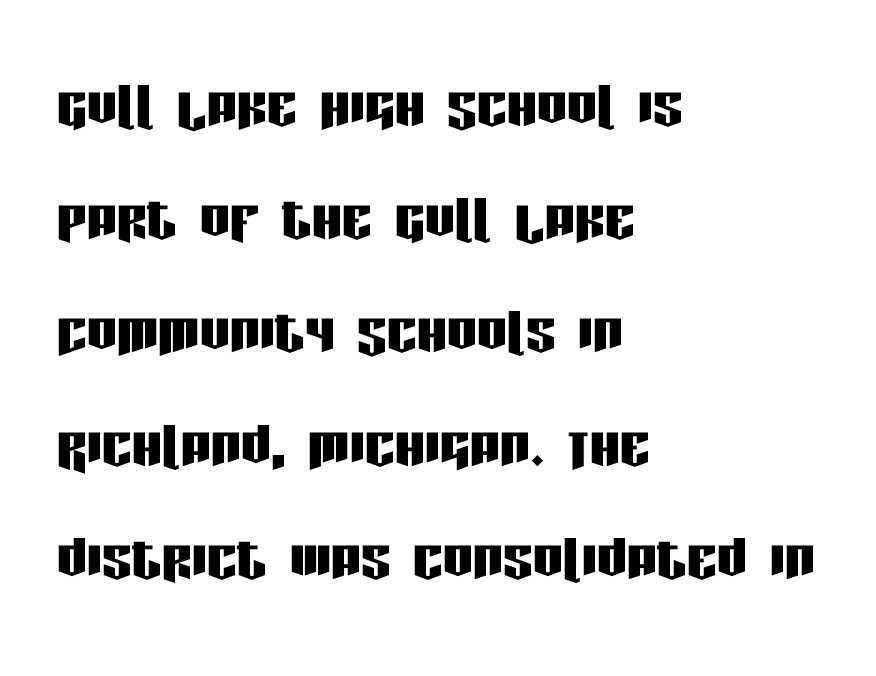
{"serif": "no", "italic": "no", "width": "condensed", "stroke_contrast": "low", "x_height": "large", "monospaced": "no", "underline": "no", "align": "left", "line_spacing": "normal", "line_spacing_ratio": 1.51, "letter_spacing": "normal", "letter_spacing_em": 0.0, "glyph_px": 75}
